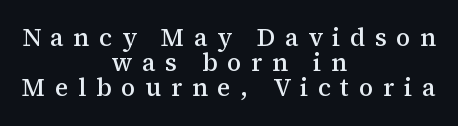
Characters remain perfectly vertical along every line. Anything drawn beneath the words? Only blank space. The line texture is sparse and dotted thanks to wide tracking. The whitespace from short lines is split evenly between both sides. In terms of leading, this rendering errs on the cramped side. The rendering uses a semibold face; strokes are thickened but not to full bold.
